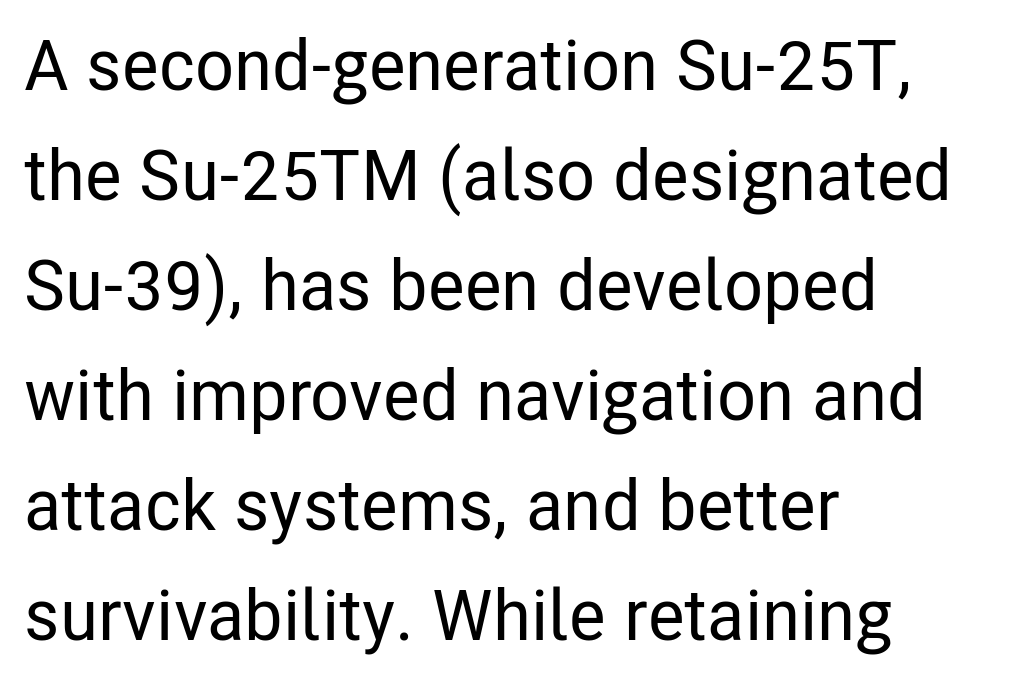
Q: Is the text italic (slanted)? A: No, it is upright.
Q: Is the typeface a serif or a sans-serif typeface? A: Sans-serif.
Q: Is the text underlined? A: No.
Q: How is the paragraph aligned? A: Left-aligned.
Q: Is the spacing between letters normal or unusually wide? A: Normal.
Q: Is the spacing between lines tight, normal or loose? A: Normal.
Q: Width (condensed, normal, or wide)? A: Condensed.
Q: Stroke contrast? A: Low.
Q: x-height? A: Medium.
Q: Monospaced? A: No.
